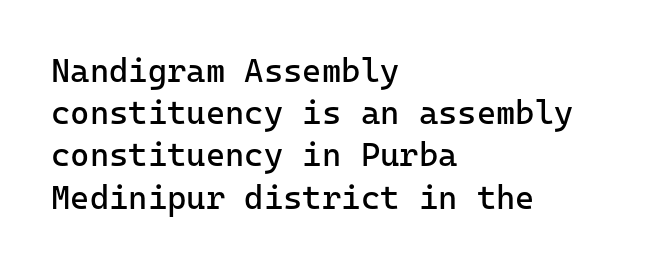
{"serif": "no", "italic": "no", "bold": "no", "weight": "regular", "width": "normal", "stroke_contrast": "low", "x_height": "medium", "monospaced": "yes", "underline": "no", "align": "left", "line_spacing": "normal", "line_spacing_ratio": 1.28, "letter_spacing": "normal", "letter_spacing_em": 0.0, "glyph_px": 33}
